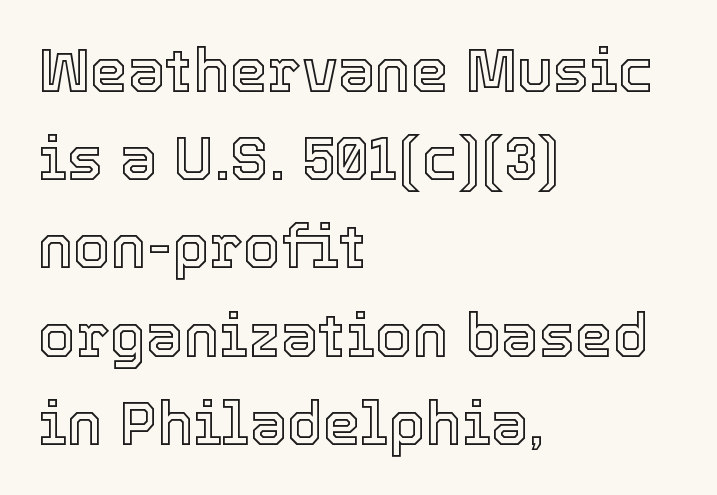
The image shows 60 px text type, upright; set left-aligned, normal line spacing (1.47x), normal letter spacing, not underlined; a medium x-height.
